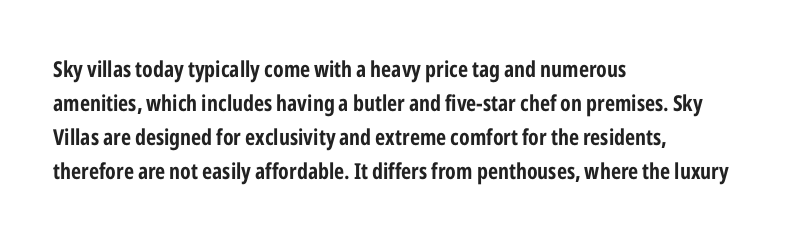
Q: Is the text bold? A: Yes.
Q: Is the text italic (slanted)? A: No, it is upright.
Q: Is the text underlined? A: No.
Q: How is the paragraph aligned? A: Left-aligned.
Q: Is the spacing between letters normal or unusually wide? A: Normal.
Q: Is the spacing between lines tight, normal or loose? A: Normal.
